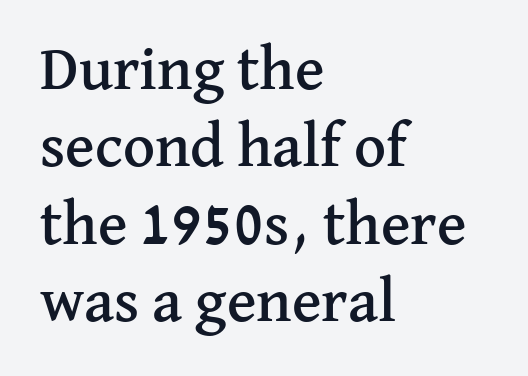
{"serif": "yes", "italic": "no", "width": "normal", "stroke_contrast": "medium", "x_height": "medium", "monospaced": "no", "underline": "no", "align": "left", "line_spacing": "normal", "line_spacing_ratio": 1.25, "letter_spacing": "normal", "letter_spacing_em": 0.0, "glyph_px": 62}
